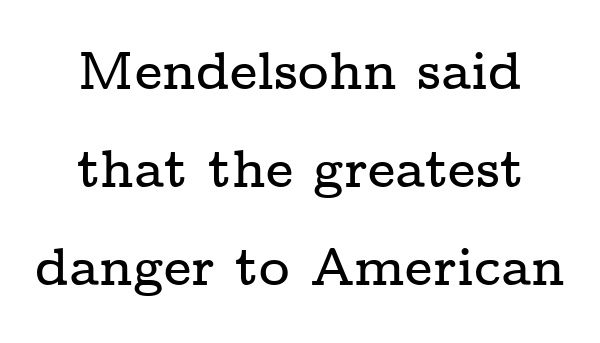
Q: Is the text italic (slanted)? A: No, it is upright.
Q: Is the typeface a serif or a sans-serif typeface? A: Serif.
Q: Is the text underlined? A: No.
Q: How is the paragraph aligned? A: Centered.
Q: Is the spacing between letters normal or unusually wide? A: Normal.
Q: Width (condensed, normal, or wide)? A: Wide.
Q: Stroke contrast? A: Low.
Q: x-height? A: Medium.
Q: Monospaced? A: No.
